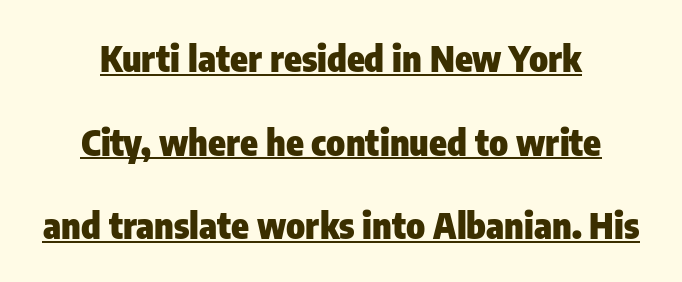
{"serif": "no", "italic": "no", "bold": "yes", "weight": "heavy", "width": "condensed", "stroke_contrast": "low", "x_height": "medium", "monospaced": "no", "underline": "yes", "align": "center", "line_spacing": "loose", "line_spacing_ratio": 2.32, "letter_spacing": "normal", "letter_spacing_em": 0.0, "glyph_px": 36}
